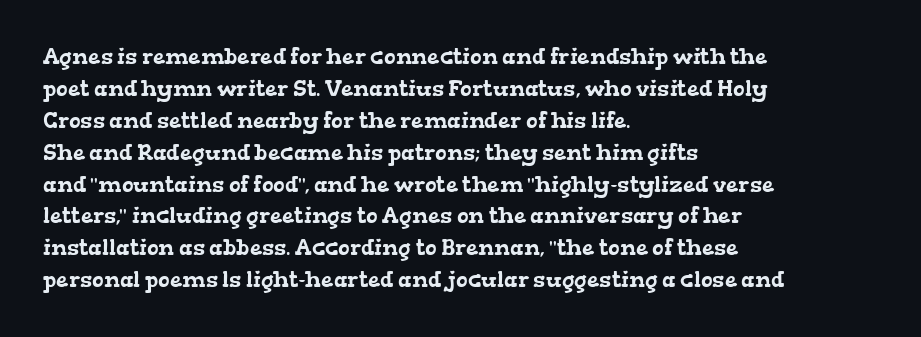
Casual observation: everything's shoved over to the left. Descenders are the only things crossing below the line. The space between consecutive lines is moderate. The letters sit at their default tracking, neither squeezed nor spread.
